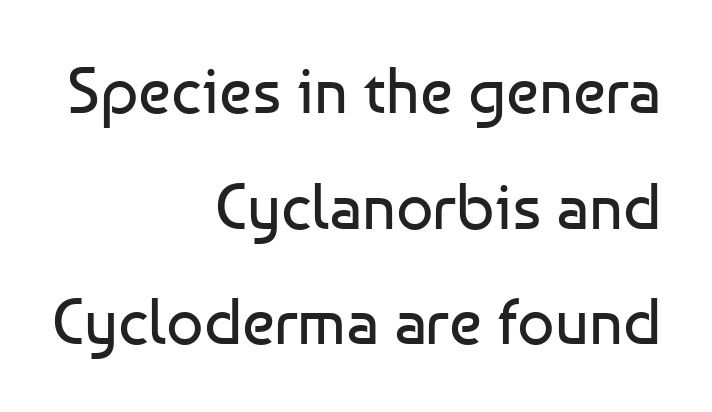
Q: Is the text bold? A: No.
Q: Is the text italic (slanted)? A: No, it is upright.
Q: Is the typeface a serif or a sans-serif typeface? A: Sans-serif.
Q: Is the text underlined? A: No.
Q: How is the paragraph aligned? A: Right-aligned.
Q: Is the spacing between letters normal or unusually wide? A: Normal.
Q: Width (condensed, normal, or wide)? A: Normal.
Q: Stroke contrast? A: Low.
Q: x-height? A: Medium.
Q: Monospaced? A: No.
